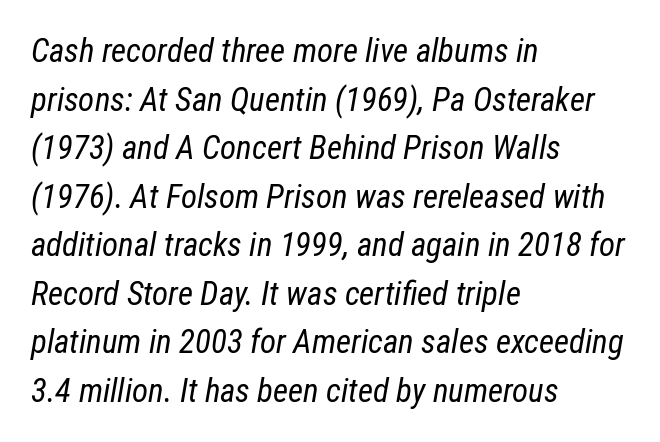
These lines are set flush left with a ragged right edge. The specimen omits any rule beneath the text block's lines. Looks like regular typesetting: each glyph gets only the width it needs. The tracking reads as untouched default to a designer's eye.
